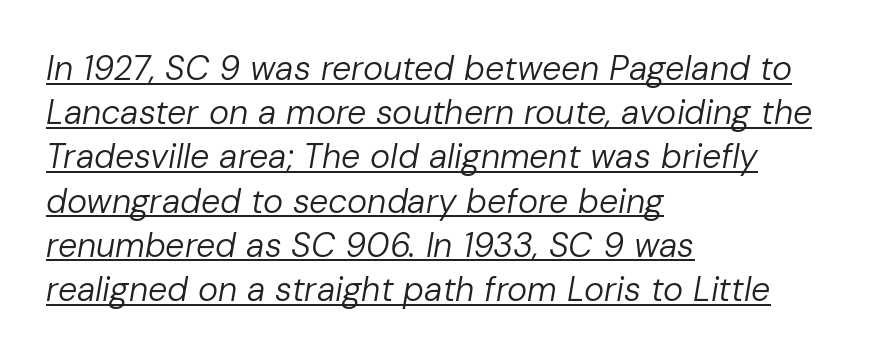
No extra ink here — the face is not bold. Each word holds together tightly as a unit, with standard inter-letter gaps. Regular leading. An italicized treatment has been applied to the whole sample.
